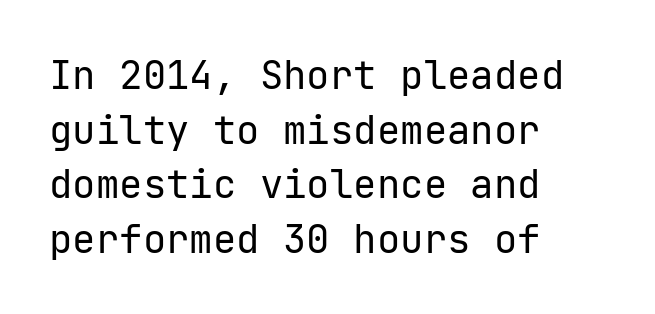
The image shows 39 px regular-weight sans-serif type, upright; set left-aligned, normal line spacing (1.4x), normal letter spacing, not underlined; low stroke contrast and a medium x-height.
